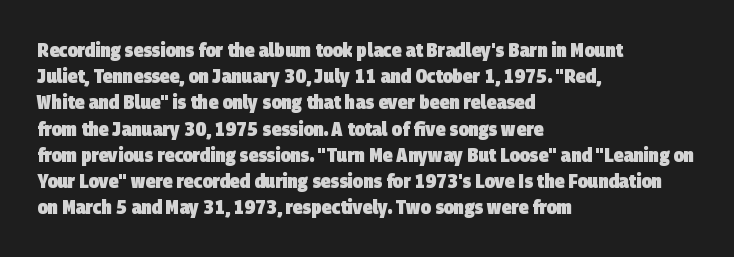
The image shows 20 px bold type; set left-aligned, normal line spacing (1.31x), normal letter spacing, not underlined.
